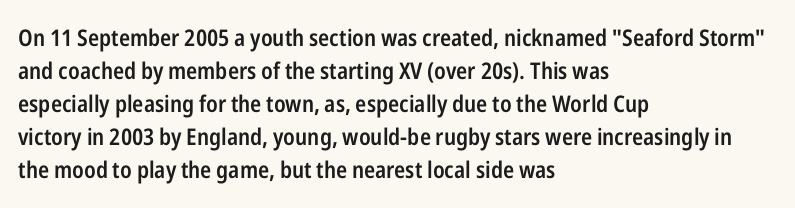
Default kerning and tracking; the words read as compact shapes. Quick note: interline space is typical. This rendering features lettering with no underline. Left-aligned paragraph, ragged on the right. The strokes are fattened partway — semibold, not bold. Italic: no, the glyphs are upright roman.
